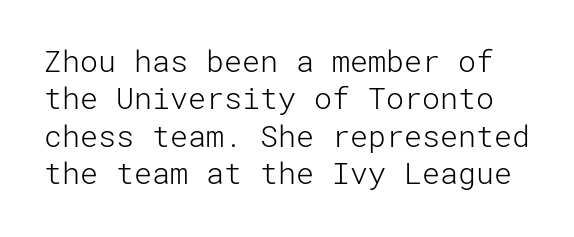
{"serif": "no", "italic": "no", "bold": "no", "weight": "light", "width": "normal", "stroke_contrast": "low", "x_height": "medium", "underline": "no", "line_spacing": "normal", "line_spacing_ratio": 1.25, "letter_spacing": "normal", "letter_spacing_em": 0.0, "glyph_px": 30}
